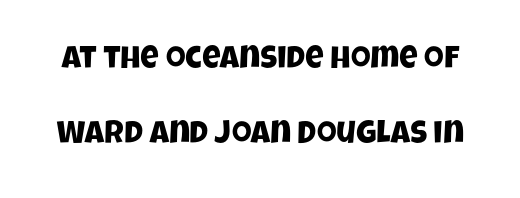
The image shows 32 px condensed sans-serif type; set loose line spacing (2.34x), normal letter spacing, not underlined; low stroke contrast and a large x-height.
